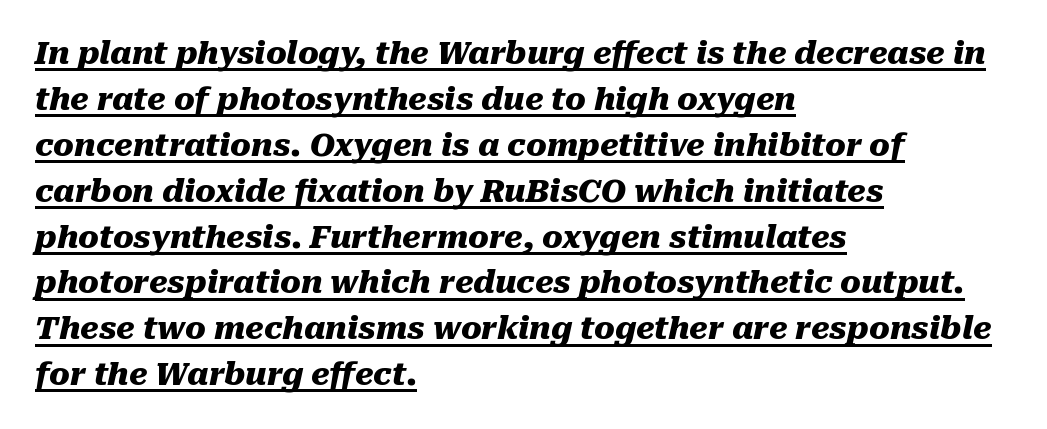
{"italic": "yes", "lean": "right", "slant_degrees": 10, "bold": "yes", "weight": "heavy", "width": "normal", "stroke_contrast": "medium", "x_height": "medium", "monospaced": "no", "underline": "yes", "align": "left", "line_spacing": "normal", "line_spacing_ratio": 1.48, "letter_spacing": "normal", "letter_spacing_em": 0.0, "glyph_px": 31}
